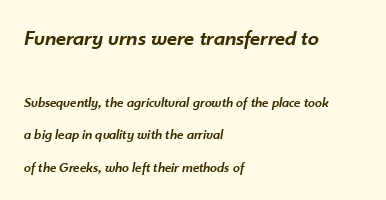
The image shows 22 px text type, italic (leaning right); set left-aligned, loose line spacing (2.32x), normal letter spacing, not underlined; the first (top) block is 1.57x larger.
